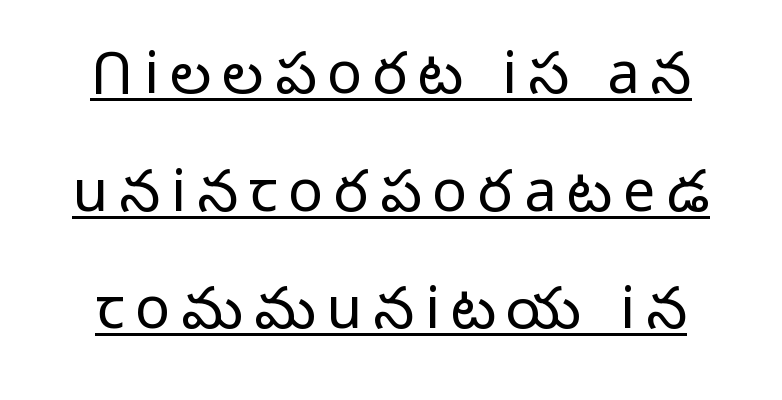
Q: Is the text bold? A: No.
Q: Is the text italic (slanted)? A: No, it is upright.
Q: Is the typeface a serif or a sans-serif typeface? A: Sans-serif.
Q: Is the text underlined? A: Yes.
Q: Is the spacing between lines tight, normal or loose? A: Loose.
Q: Width (condensed, normal, or wide)? A: Normal.
Q: Stroke contrast? A: Low.
Q: x-height? A: Medium.
Q: Monospaced? A: No.
